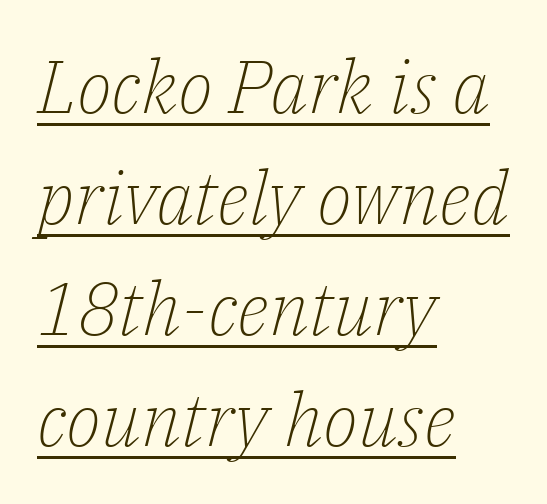
Q: Is the text bold? A: No.
Q: Is the text italic (slanted)? A: Yes, it leans right by about 14 degrees.
Q: Is the typeface a serif or a sans-serif typeface? A: Serif.
Q: Is the text underlined? A: Yes.
Q: How is the paragraph aligned? A: Left-aligned.
Q: Is the spacing between letters normal or unusually wide? A: Normal.
Q: Is the spacing between lines tight, normal or loose? A: Normal.
Q: Width (condensed, normal, or wide)? A: Normal.
Q: Stroke contrast? A: Low.
Q: x-height? A: Medium.
Q: Monospaced? A: No.
